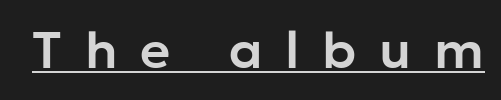
The image shows 52 px sans-serif type, upright; set unusually wide letter spacing (+0.44 em), underlined; low stroke contrast and a medium x-height.
